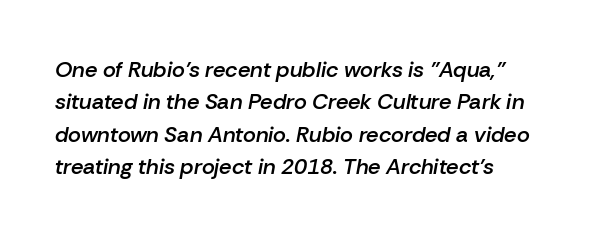
{"italic": "yes", "lean": "right", "slant_degrees": 10, "bold": "semi", "underline": "no", "line_spacing": "normal", "line_spacing_ratio": 1.47, "letter_spacing": "normal", "letter_spacing_em": 0.0, "glyph_px": 22}
